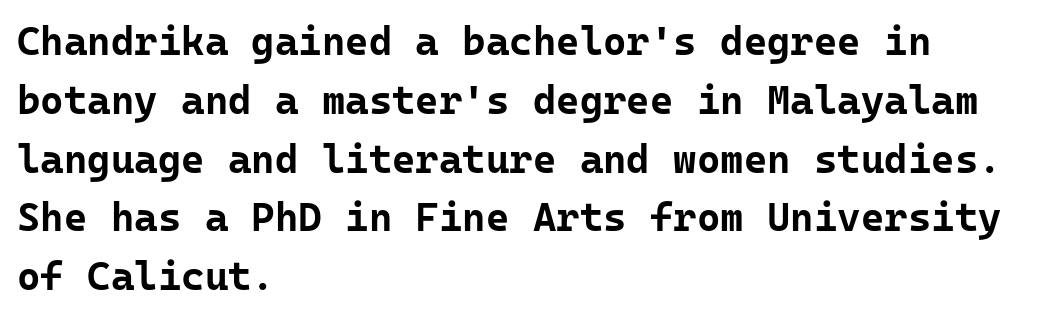
Evenly set lines give the paragraph a standard silhouette. Posture: upright roman. The typesetting leans heavy: a genuine bold. Honestly, the letter spacing is just normal — you wouldn't notice it. A typesetter would call this monospace, since all characters share one set width.
